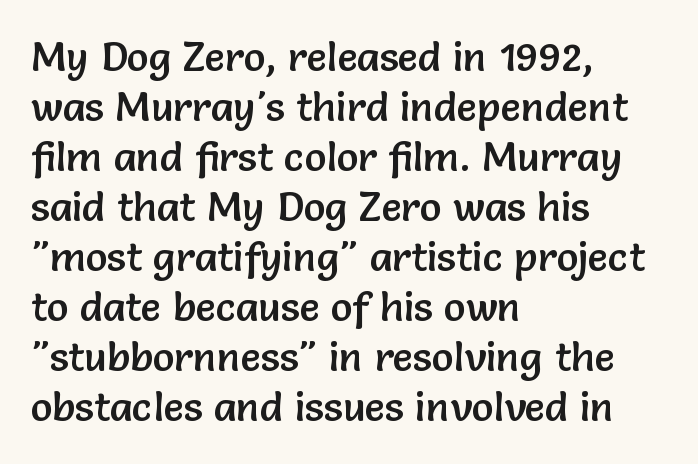
Q: Is the text italic (slanted)? A: No, it is upright.
Q: Is the typeface a serif or a sans-serif typeface? A: Sans-serif.
Q: Is the text underlined? A: No.
Q: How is the paragraph aligned? A: Left-aligned.
Q: Is the spacing between letters normal or unusually wide? A: Normal.
Q: Width (condensed, normal, or wide)? A: Normal.
Q: Stroke contrast? A: Low.
Q: x-height? A: Medium.
Q: Monospaced? A: No.
